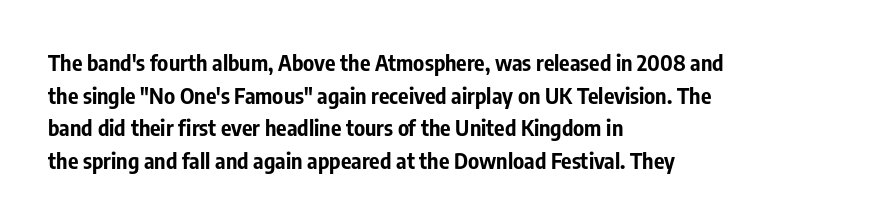
{"italic": "no", "bold": "yes", "underline": "no", "align": "left", "line_spacing": "normal", "line_spacing_ratio": 1.48, "letter_spacing": "normal", "letter_spacing_em": 0.0, "glyph_px": 22}
